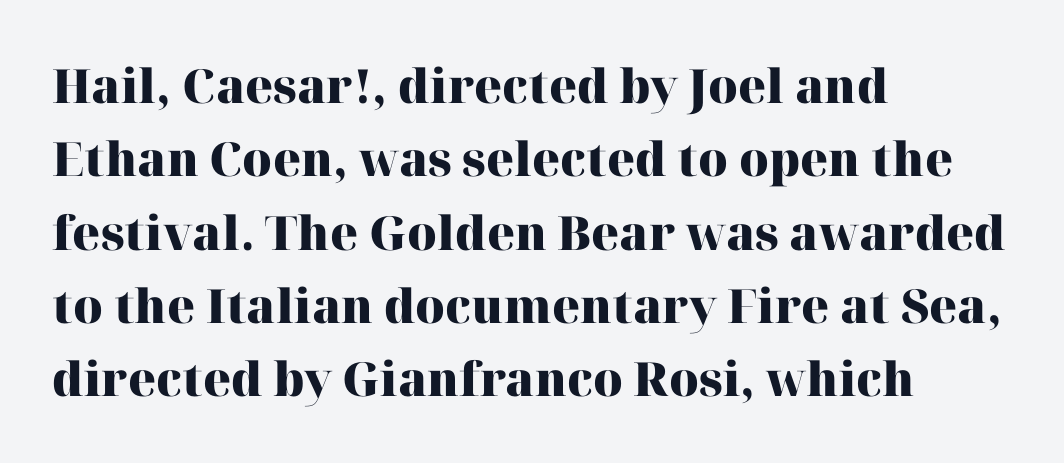
Honestly, the letter spacing is just normal — you wouldn't notice it. Each new line begins a customary step beneath the previous one. Each line starts at the same left margin while the right side varies. Any mark beneath the type? The region is blank.
